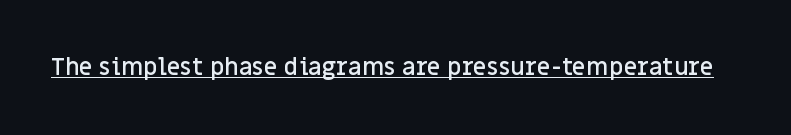
{"italic": "no", "bold": "semi", "underline": "yes", "letter_spacing": "normal", "letter_spacing_em": 0.0, "glyph_px": 24}
